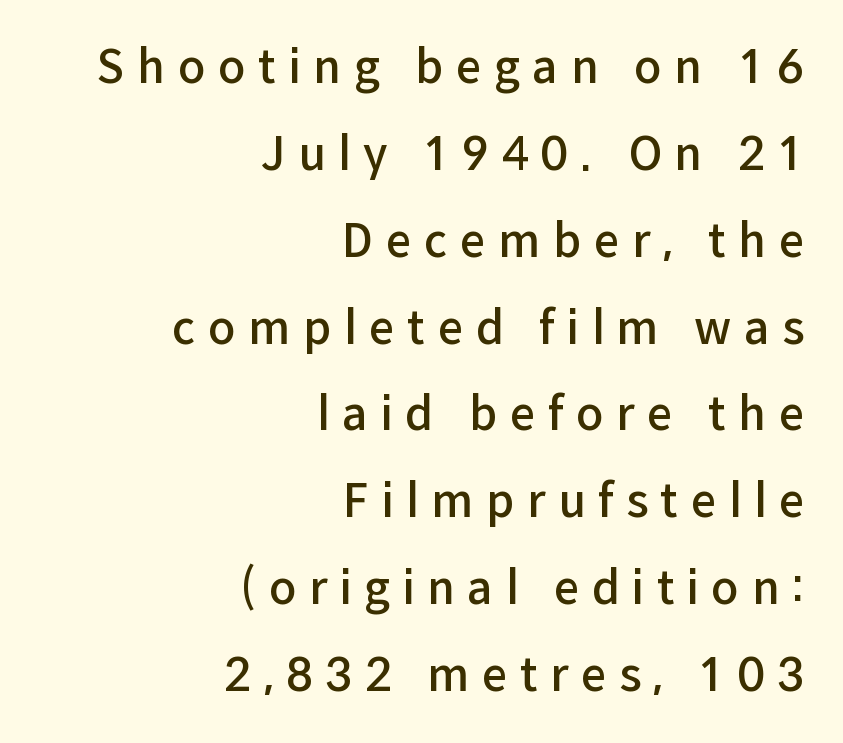
{"serif": "no", "italic": "no", "bold": "semi", "weight": "semibold", "width": "normal", "stroke_contrast": "low", "x_height": "medium", "monospaced": "no", "underline": "no", "align": "right", "line_spacing": "loose", "line_spacing_ratio": 1.93, "letter_spacing": "wide", "letter_spacing_em": 0.28, "glyph_px": 45}
